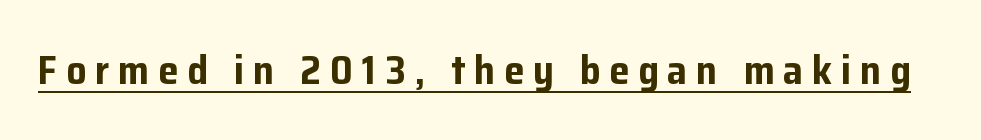
Q: Is the text bold? A: Yes.
Q: Is the text italic (slanted)? A: No, it is upright.
Q: Is the typeface a serif or a sans-serif typeface? A: Sans-serif.
Q: Is the text underlined? A: Yes.
Q: Is the spacing between letters normal or unusually wide? A: Unusually wide.
Q: Width (condensed, normal, or wide)? A: Normal.
Q: Stroke contrast? A: Low.
Q: x-height? A: Medium.
Q: Monospaced? A: No.
